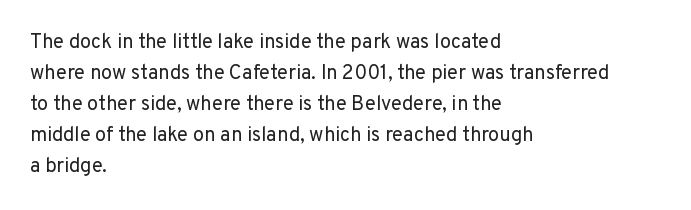
The image shows 20 px text type, upright; set left-aligned, normal line spacing (1.55x), normal letter spacing, not underlined.
